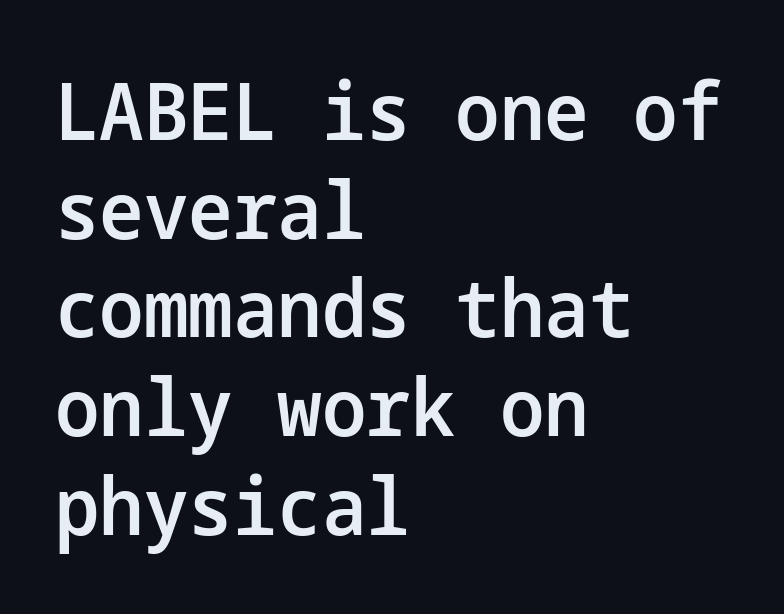
{"serif": "no", "italic": "no", "bold": "semi", "weight": "semibold", "width": "normal", "stroke_contrast": "low", "x_height": "medium", "underline": "no", "align": "left", "line_spacing": "normal", "line_spacing_ratio": 1.25, "letter_spacing": "normal", "letter_spacing_em": 0.0, "glyph_px": 79}
